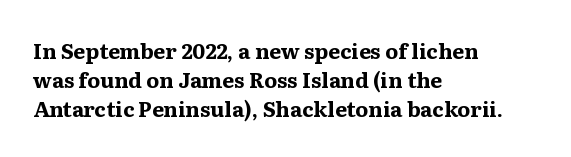
The image shows 21 px bold type, upright; set left-aligned, normal line spacing (1.38x), normal letter spacing, not underlined.
